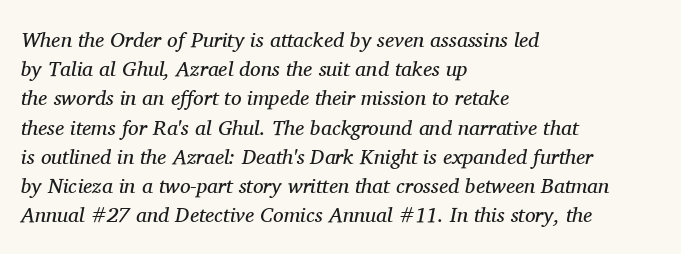
Each row of text sits above clean, open space. Stem width sits at or under what a default text font uses. The type is set solid horizontally, with unmodified tracking. Visually the block forms a straight wall on the left and a jagged coastline on the right. The whole block is typeset with a tilt.
